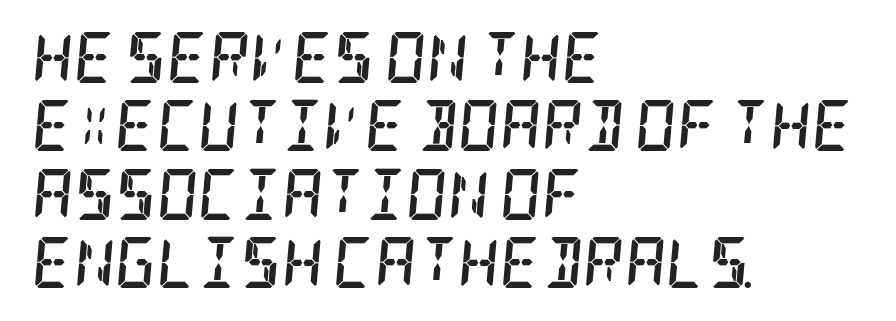
Q: Is the text bold? A: Yes.
Q: Is the text italic (slanted)? A: Yes, it leans right by about 5 degrees.
Q: Is the typeface a serif or a sans-serif typeface? A: Serif.
Q: Is the text underlined? A: No.
Q: How is the paragraph aligned? A: Left-aligned.
Q: Is the spacing between letters normal or unusually wide? A: Normal.
Q: Is the spacing between lines tight, normal or loose? A: Normal.
Q: Width (condensed, normal, or wide)? A: Condensed.
Q: Stroke contrast? A: Low.
Q: x-height? A: Large.
